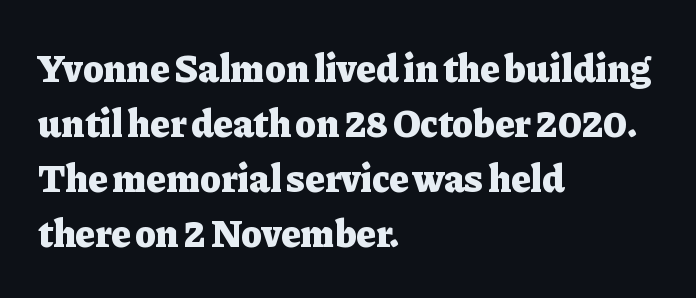
The rendering keeps characters at their native spacing. Descenders hang freely into open space. Reading down the column, the eye jumps a familiar distance to each next line. The type sits square on the baseline with zero lean.
